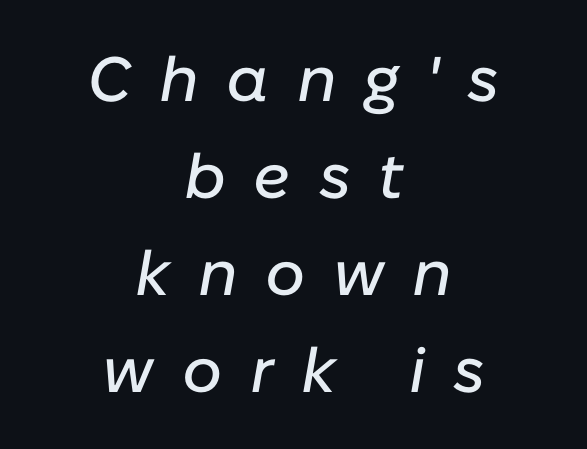
The lines sit at an ordinary, default distance from one another. Caption: multi-line text, centered on the measure. Observe the wide spacing: letters keep a clear distance from each other. Descenders are the only things crossing below the line. There's an unmistakable incline to the writing here.
